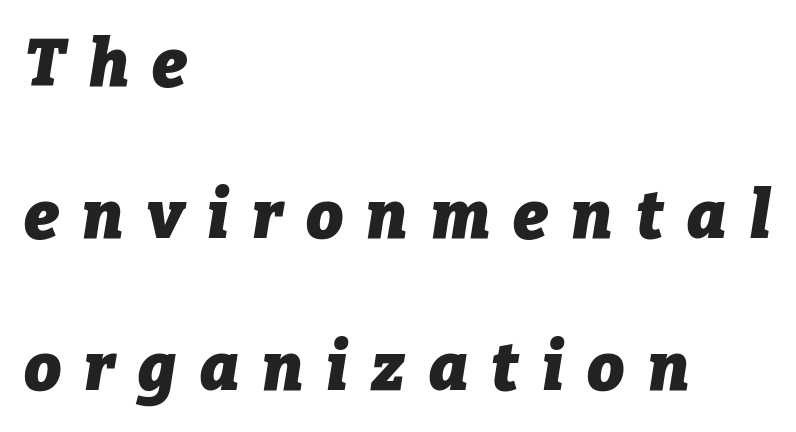
Q: Is the text bold? A: Yes.
Q: Is the text italic (slanted)? A: Yes, it leans right by about 9 degrees.
Q: Is the text underlined? A: No.
Q: How is the paragraph aligned? A: Left-aligned.
Q: Is the spacing between letters normal or unusually wide? A: Unusually wide.
Q: Is the spacing between lines tight, normal or loose? A: Loose.
Q: Width (condensed, normal, or wide)? A: Normal.
Q: Stroke contrast? A: Low.
Q: x-height? A: Medium.
Q: Monospaced? A: No.
